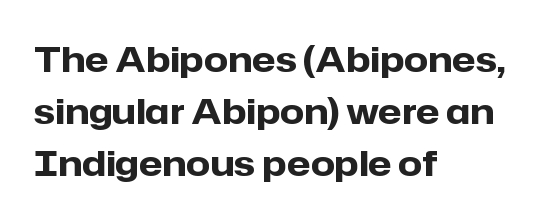
In terms of letterspacing, this is plain default setting. I'd call this a sans setting — the letters go barefoot. Here the designer chose a conventional face with non-uniform glyph widths. Bold? Absolutely — the strokes are thick and heavy. Compared with typical paragraphs, the rows here are spaced about the same. These lines were composed using upright roman letters.
